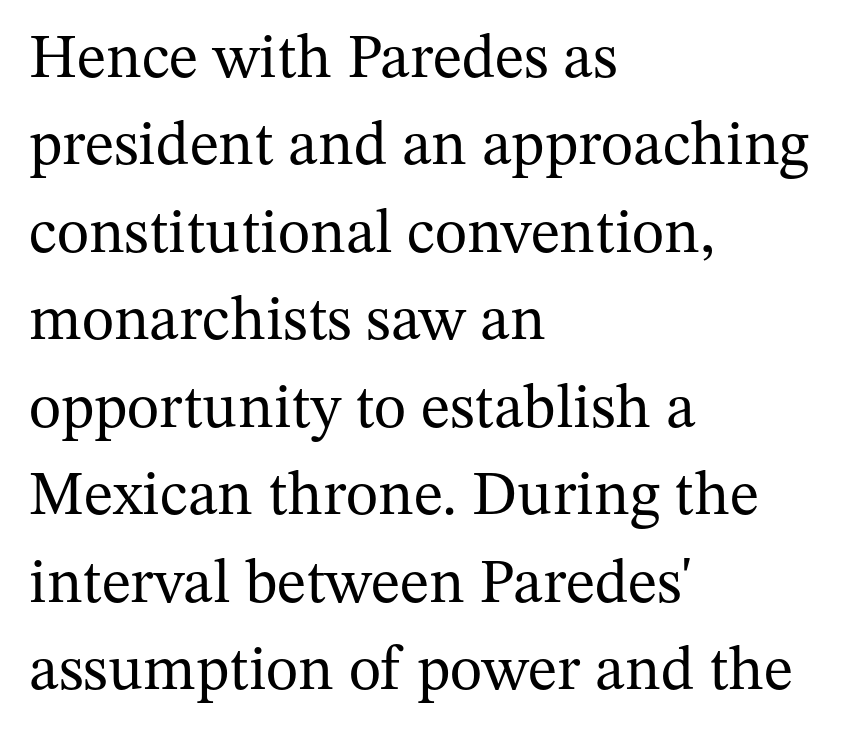
The image shows 62 px regular-weight serif type, upright; set left-aligned, normal line spacing (1.41x), normal letter spacing, not underlined; medium stroke contrast and a medium x-height.
